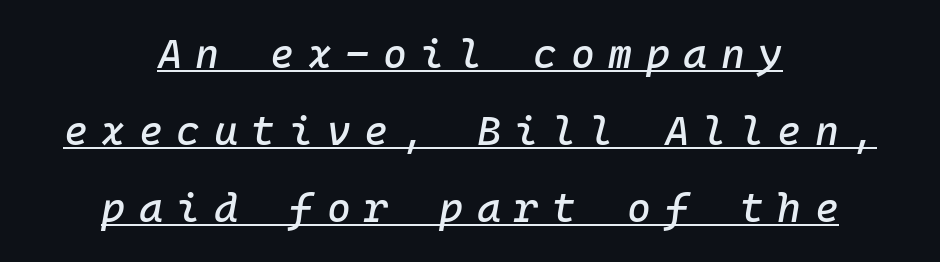
The image shows 41 px text type, italic (leaning right); set centered, line spacing 1.88x, unusually wide letter spacing (+0.33 em), underlined; low stroke contrast and a medium x-height.
